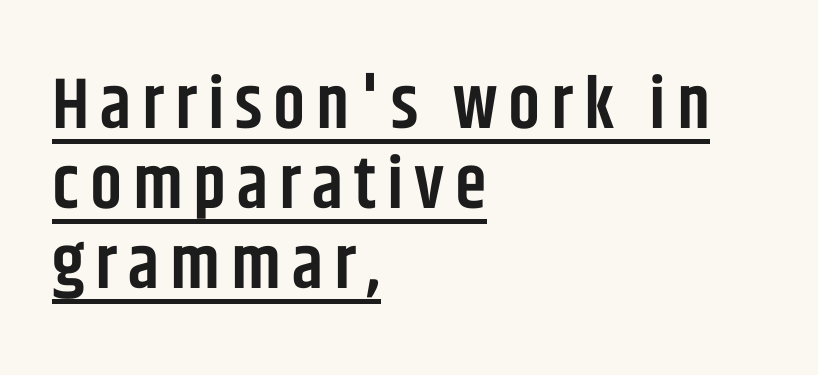
The image shows 72 px semibold, condensed sans-serif type, upright; set left-aligned, tight line spacing (1.11x), underlined; low stroke contrast and a large x-height.
